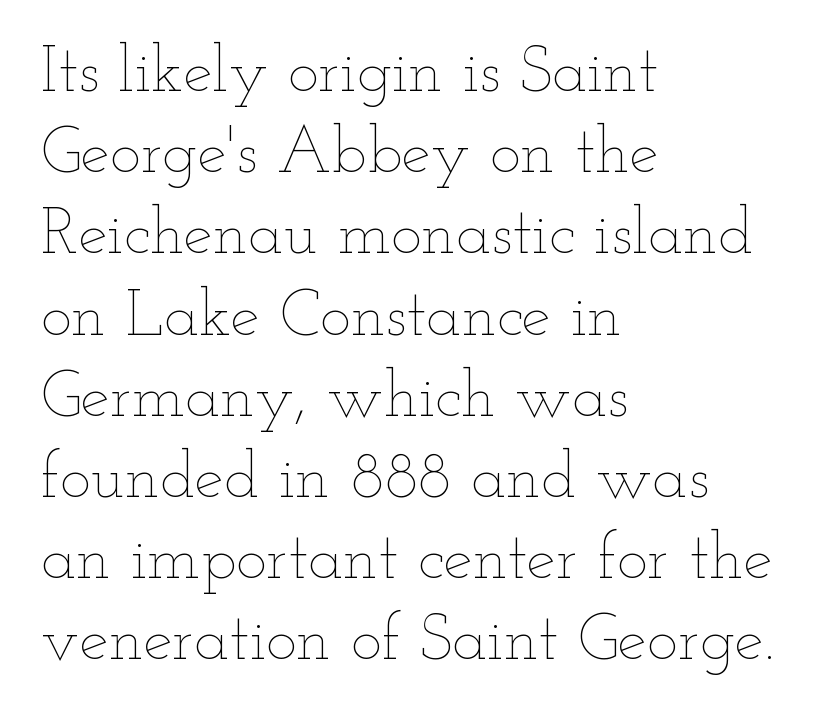
Proportional: the letters do not fall into vertical columns. Descender tails drop into unmarked territory. The strokes are not fattened; the text isn't bold. Rendered with straight, roman letterforms. Glyph-to-glyph distance matches everyday printed text. This rendering uses left alignment, leaving the right contour irregular.
